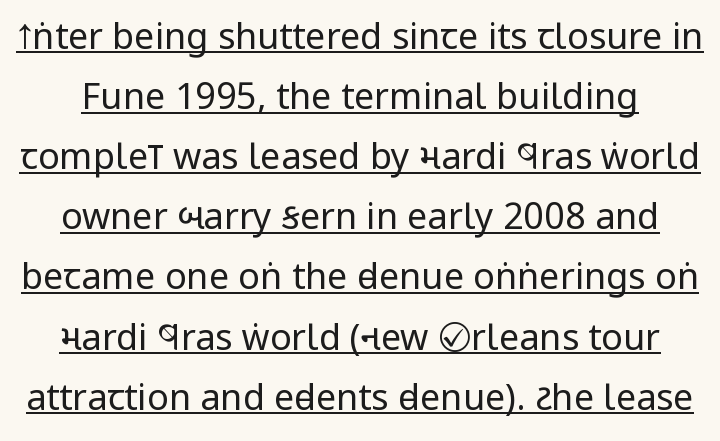
Here the designer chose a conventional face with non-uniform glyph widths. What decoration does the sample have? An underline. If you measured baseline to baseline, you'd find a middling distance. The font's upright variant was chosen for this text. Compared with a typical body face, this is equally light or lighter still.
